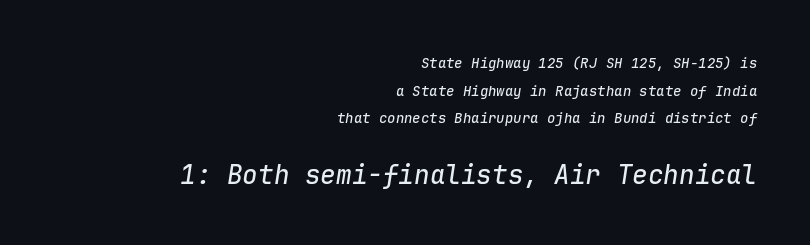
{"italic": "yes", "lean": "right", "slant_degrees": 9, "underline": "no", "align": "right", "line_spacing": "loose", "line_spacing_ratio": 1.97, "letter_spacing": "normal", "letter_spacing_em": 0.0, "larger_block": "second", "size_ratio": 1.86, "glyph_px": 26}
